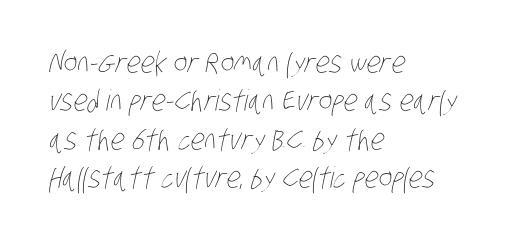
The image shows 29 px thin, condensed type; set left-aligned, normal line spacing (1.32x), normal letter spacing, not underlined; low stroke contrast and a large x-height.
